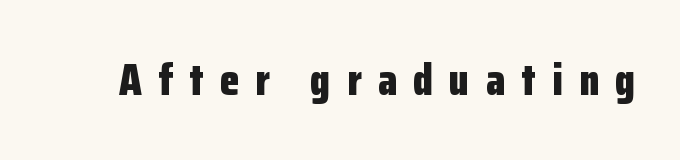
Q: Is the text bold? A: Yes.
Q: Is the text italic (slanted)? A: No, it is upright.
Q: Is the typeface a serif or a sans-serif typeface? A: Sans-serif.
Q: Is the text underlined? A: No.
Q: Is the spacing between letters normal or unusually wide? A: Unusually wide.
Q: Width (condensed, normal, or wide)? A: Condensed.
Q: Stroke contrast? A: Low.
Q: x-height? A: Medium.
Q: Monospaced? A: No.
